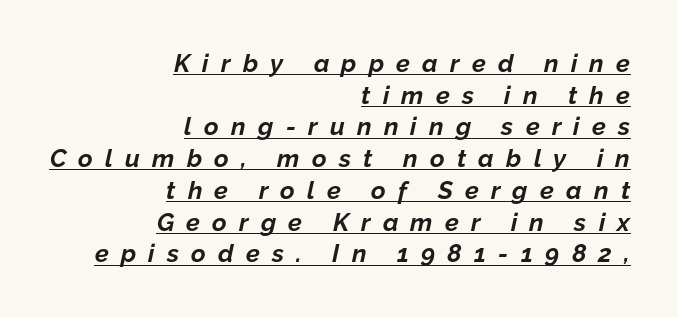
{"italic": "yes", "lean": "right", "slant_degrees": 12, "bold": "yes", "underline": "yes", "align": "right", "line_spacing": "normal", "line_spacing_ratio": 1.27, "letter_spacing": "wide", "letter_spacing_em": 0.49, "glyph_px": 25}
